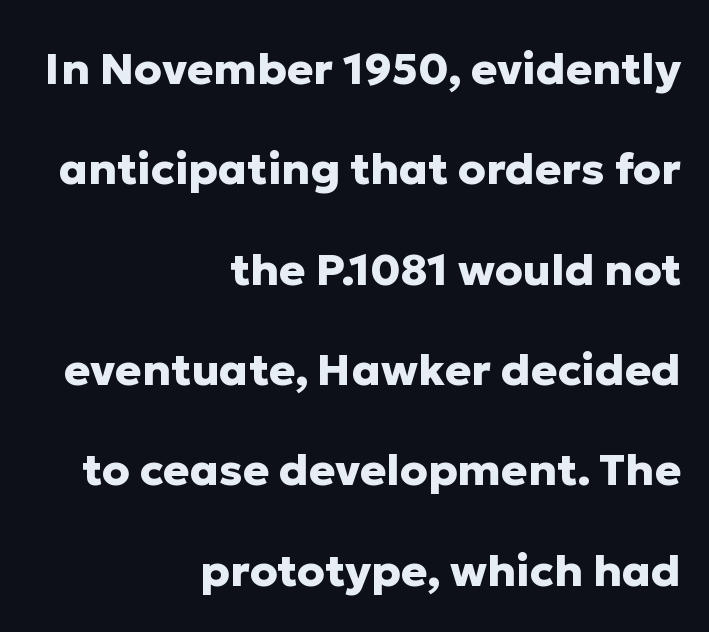
This rendering uses right alignment, leaving the left contour irregular. A typesetter would call this leading open, well beyond the default. Are there feet on the stems? There aren't — it's a sans. No extra tracking has been applied to these lines.
